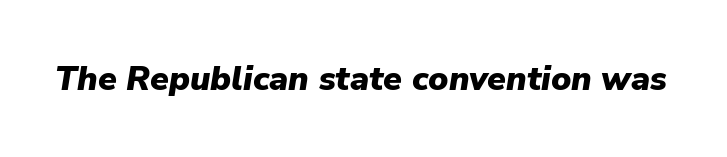
Q: Is the text bold? A: Yes.
Q: Is the text italic (slanted)? A: Yes, it leans right by about 9 degrees.
Q: Is the text underlined? A: No.
Q: Is the spacing between letters normal or unusually wide? A: Normal.
Q: Width (condensed, normal, or wide)? A: Normal.
Q: Stroke contrast? A: Low.
Q: x-height? A: Medium.
Q: Monospaced? A: No.
